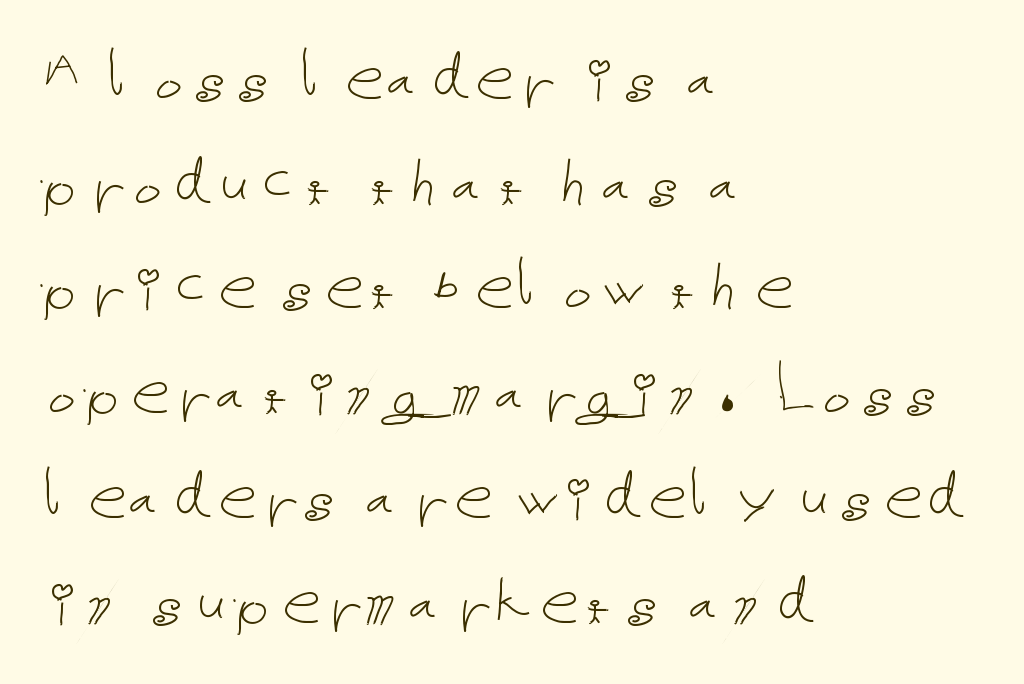
The image shows 77 px thin type, upright; set left-aligned, normal line spacing (1.36x), normal letter spacing, not underlined; low stroke contrast and a medium x-height.
